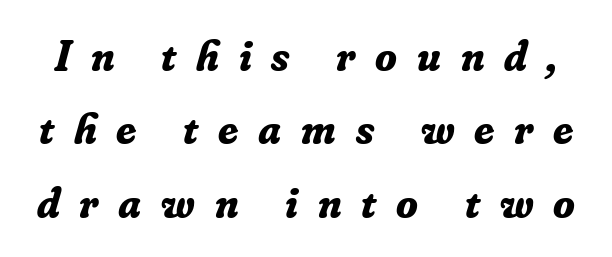
The image shows 44 px bold serif type, italic (leaning right); set normal line spacing (1.67x), unusually wide letter spacing (+0.45 em), not underlined; low stroke contrast and a small x-height.
